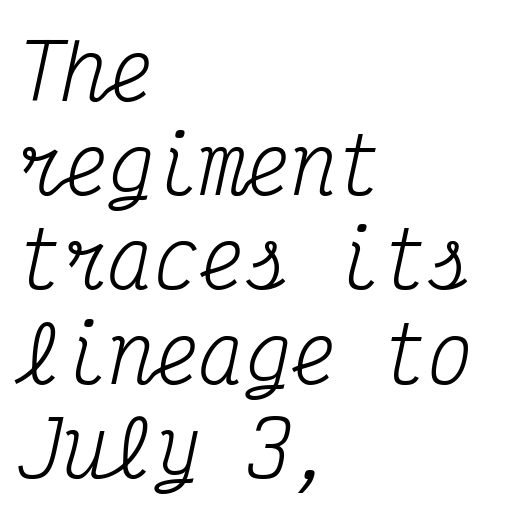
{"serif": "yes", "italic": "yes", "lean": "right", "slant_degrees": 12, "bold": "no", "weight": "regular", "width": "condensed", "stroke_contrast": "medium", "x_height": "medium", "monospaced": "yes", "underline": "no", "align": "left", "line_spacing_ratio": 1.24, "letter_spacing": "normal", "letter_spacing_em": 0.0, "glyph_px": 76}
